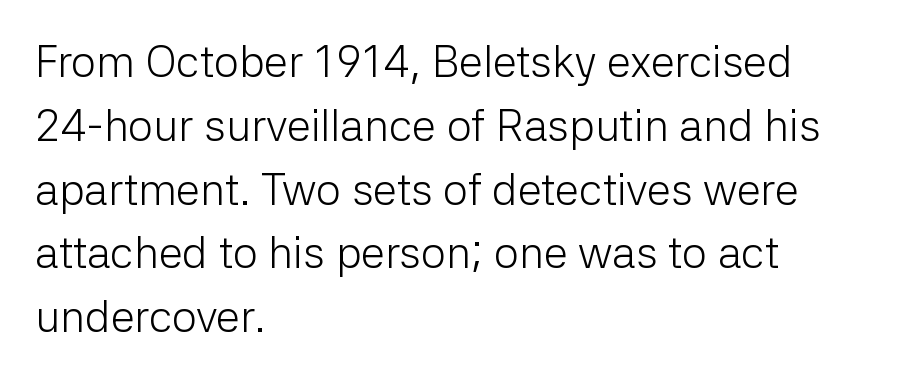
Q: Is the text bold? A: No.
Q: Is the text italic (slanted)? A: No, it is upright.
Q: Is the typeface a serif or a sans-serif typeface? A: Sans-serif.
Q: Is the text underlined? A: No.
Q: How is the paragraph aligned? A: Left-aligned.
Q: Is the spacing between letters normal or unusually wide? A: Normal.
Q: Is the spacing between lines tight, normal or loose? A: Normal.
Q: Width (condensed, normal, or wide)? A: Normal.
Q: Stroke contrast? A: Low.
Q: x-height? A: Medium.
Q: Monospaced? A: No.
